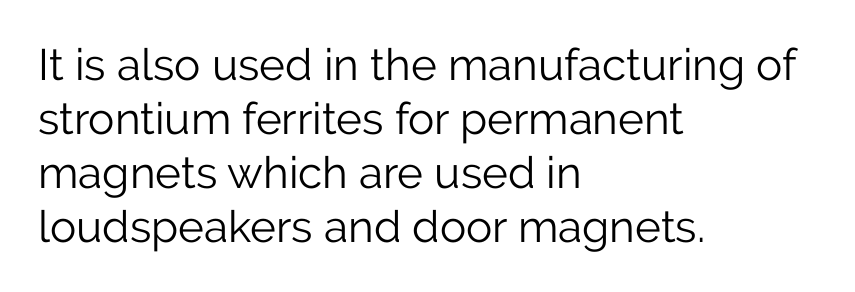
This sample is left-justified, so line endings fall wherever the words run out. Weight: not bold — regular or lighter. The letters stand straight up with perfectly vertical stems. Does the type have serifs? No, each stem ends abruptly.
